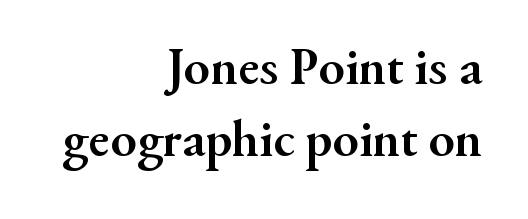
Q: Is the text bold? A: Yes.
Q: Is the text italic (slanted)? A: No, it is upright.
Q: Is the typeface a serif or a sans-serif typeface? A: Serif.
Q: Is the text underlined? A: No.
Q: How is the paragraph aligned? A: Right-aligned.
Q: Is the spacing between letters normal or unusually wide? A: Normal.
Q: Is the spacing between lines tight, normal or loose? A: Normal.
Q: Width (condensed, normal, or wide)? A: Normal.
Q: Stroke contrast? A: Medium.
Q: x-height? A: Small.
Q: Monospaced? A: No.
